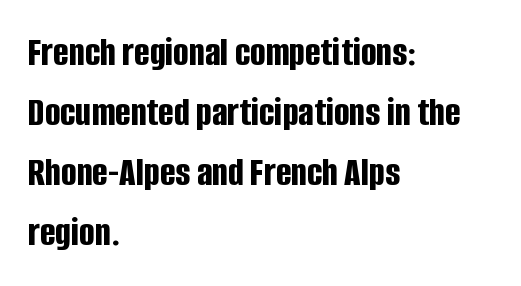
Q: Is the text bold? A: Yes.
Q: Is the text italic (slanted)? A: No, it is upright.
Q: Is the typeface a serif or a sans-serif typeface? A: Sans-serif.
Q: Is the text underlined? A: No.
Q: How is the paragraph aligned? A: Left-aligned.
Q: Is the spacing between letters normal or unusually wide? A: Normal.
Q: Is the spacing between lines tight, normal or loose? A: Normal.
Q: Width (condensed, normal, or wide)? A: Condensed.
Q: Stroke contrast? A: Low.
Q: x-height? A: Large.
Q: Monospaced? A: No.
